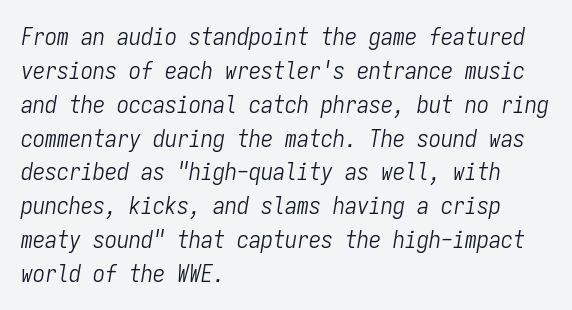
{"italic": "yes", "lean": "right", "slant_degrees": 9, "bold": "no", "underline": "no", "align": "left", "line_spacing": "normal", "line_spacing_ratio": 1.41, "letter_spacing": "normal", "letter_spacing_em": 0.0, "glyph_px": 24}
